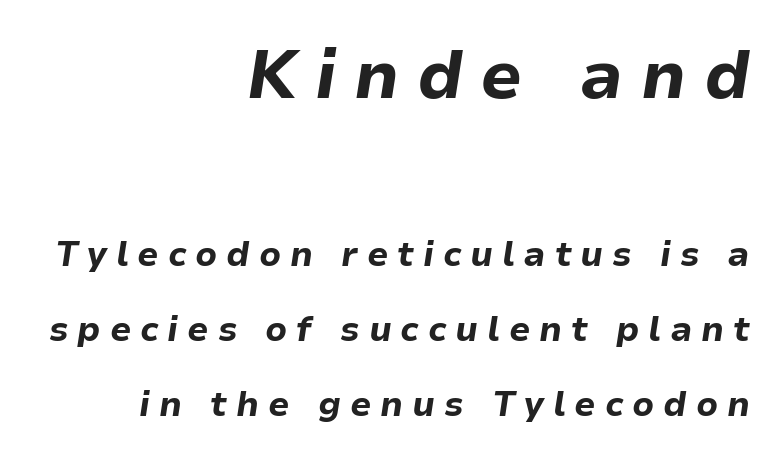
The image shows 67 px bold type, italic (leaning right); set right-aligned, loose line spacing (2.2x), unusually wide letter spacing (+0.26 em), not underlined; the first (top) block is 1.97x larger; low stroke contrast and a medium x-height.
